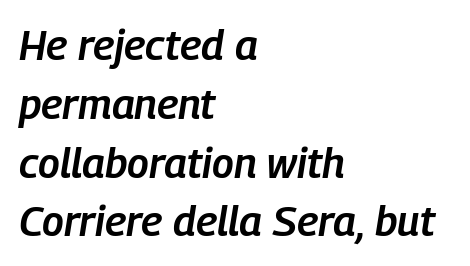
{"italic": "yes", "lean": "right", "slant_degrees": 9, "bold": "semi", "weight": "semibold", "width": "condensed", "stroke_contrast": "low", "x_height": "medium", "monospaced": "no", "underline": "no", "align": "left", "line_spacing": "normal", "line_spacing_ratio": 1.4, "letter_spacing": "normal", "letter_spacing_em": 0.0, "glyph_px": 42}
